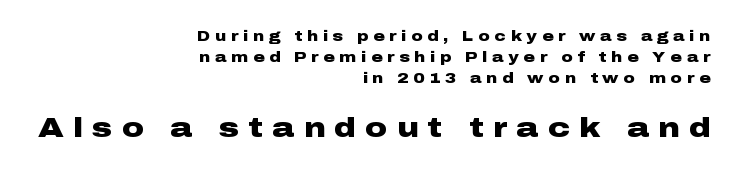
Horizontally, the lines are justified to the trailing edge only. Decoration check: the copy has no underline. Evenly set lines give the paragraph a standard silhouette. Emphasis by weight is at full strength: bold. A typesetter would call this heavily tracked-out type. Every character sits straight up, as roman type does.
